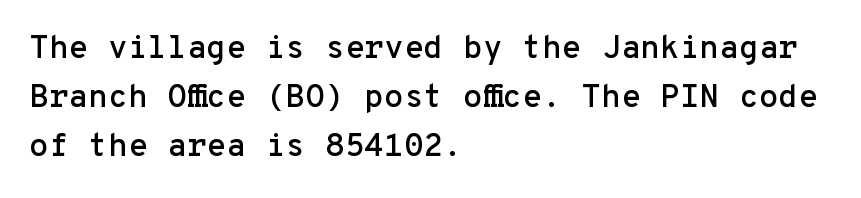
Q: Is the text italic (slanted)? A: No, it is upright.
Q: Is the typeface a serif or a sans-serif typeface? A: Sans-serif.
Q: Is the text underlined? A: No.
Q: How is the paragraph aligned? A: Left-aligned.
Q: Is the spacing between letters normal or unusually wide? A: Normal.
Q: Is the spacing between lines tight, normal or loose? A: Normal.
Q: Width (condensed, normal, or wide)? A: Normal.
Q: Stroke contrast? A: Low.
Q: x-height? A: Medium.
Q: Monospaced? A: Yes.
